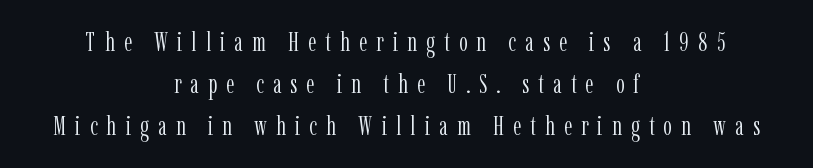
Q: Is the text bold? A: No.
Q: Is the text italic (slanted)? A: No, it is upright.
Q: Is the text underlined? A: No.
Q: How is the paragraph aligned? A: Centered.
Q: Is the spacing between letters normal or unusually wide? A: Unusually wide.
Q: Is the spacing between lines tight, normal or loose? A: Normal.
